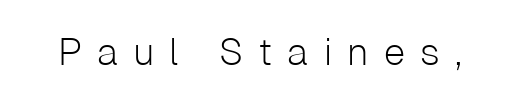
Q: Is the text bold? A: No.
Q: Is the text italic (slanted)? A: No, it is upright.
Q: Is the typeface a serif or a sans-serif typeface? A: Sans-serif.
Q: Is the text underlined? A: No.
Q: Is the spacing between letters normal or unusually wide? A: Unusually wide.
Q: Width (condensed, normal, or wide)? A: Normal.
Q: Stroke contrast? A: Low.
Q: x-height? A: Medium.
Q: Monospaced? A: No.
